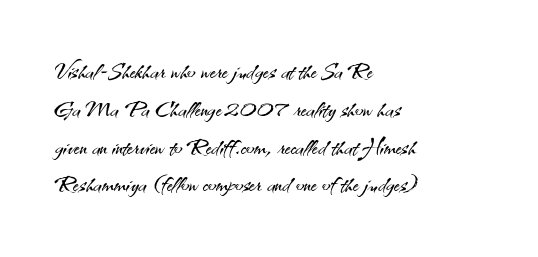
The horizontal fit of the characters is conventional and even. The specimen omits any rule beneath the text block's lines. Bold? No — there's no thickening of the strokes. Character widths vary here, with narrow letters taking less room than wide ones. Layout note: lines flush left.
